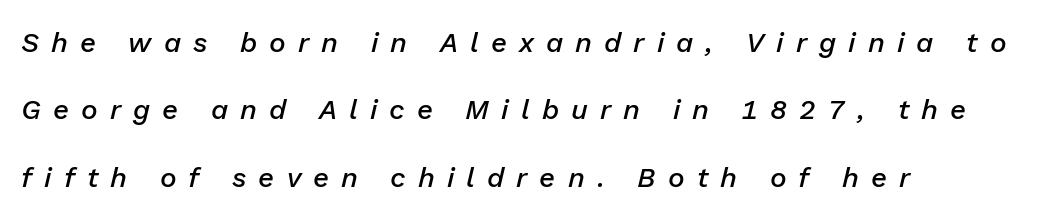
If you measured baseline to baseline, you'd find a long distance. A bare baseline throughout the passage. Tracking value appears strongly positive — letters spread wide. Is this a fixed-width face? No — the glyphs have proportional, varying widths.
